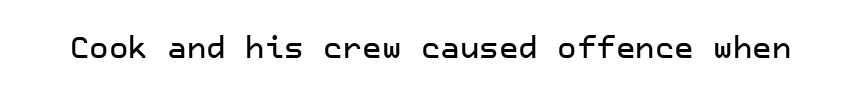
{"serif": "no", "italic": "no", "width": "normal", "stroke_contrast": "low", "x_height": "medium", "underline": "no", "letter_spacing": "normal", "letter_spacing_em": 0.0, "glyph_px": 30}
